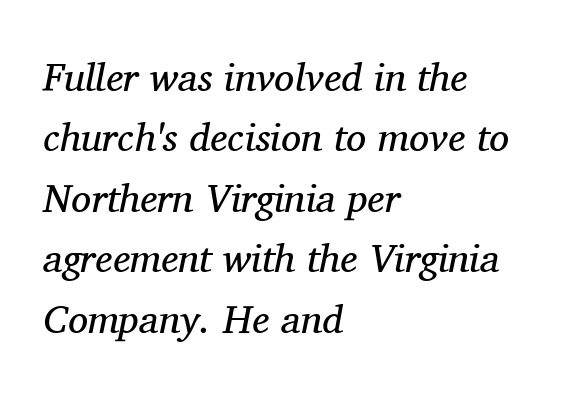
The image shows 40 px regular-weight serif type, italic (leaning right); set left-aligned, normal line spacing (1.51x), normal letter spacing, not underlined; medium stroke contrast and a medium x-height.
